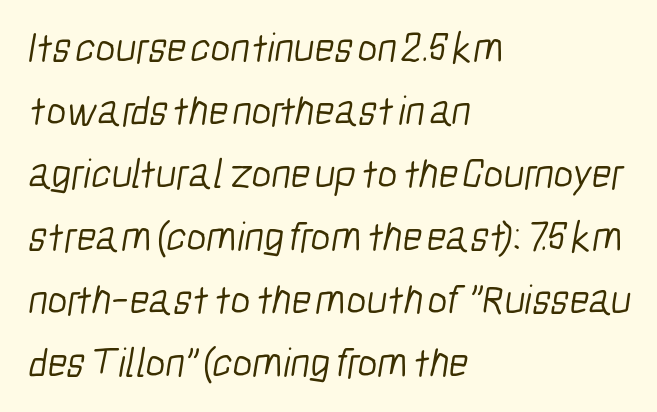
The image shows 42 px light, condensed sans-serif type; set left-aligned, normal line spacing (1.5x), normal letter spacing, not underlined; low stroke contrast and a medium x-height.
